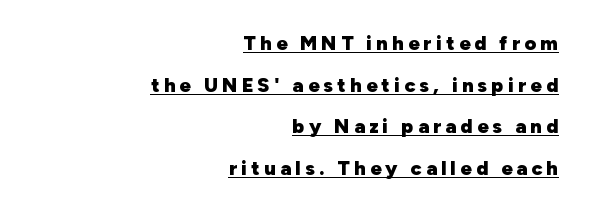
The image shows 20 px bold type, upright; set right-aligned, loose line spacing (2.08x), unusually wide letter spacing (+0.21 em), underlined.
